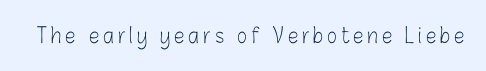
{"italic": "no", "bold": "no", "underline": "no", "glyph_px": 21}
